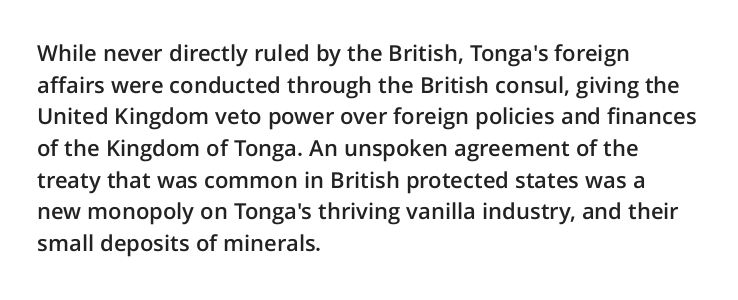
Q: Is the text bold? A: Semi-bold.
Q: Is the text italic (slanted)? A: No, it is upright.
Q: Is the text underlined? A: No.
Q: How is the paragraph aligned? A: Left-aligned.
Q: Is the spacing between letters normal or unusually wide? A: Normal.
Q: Is the spacing between lines tight, normal or loose? A: Normal.
